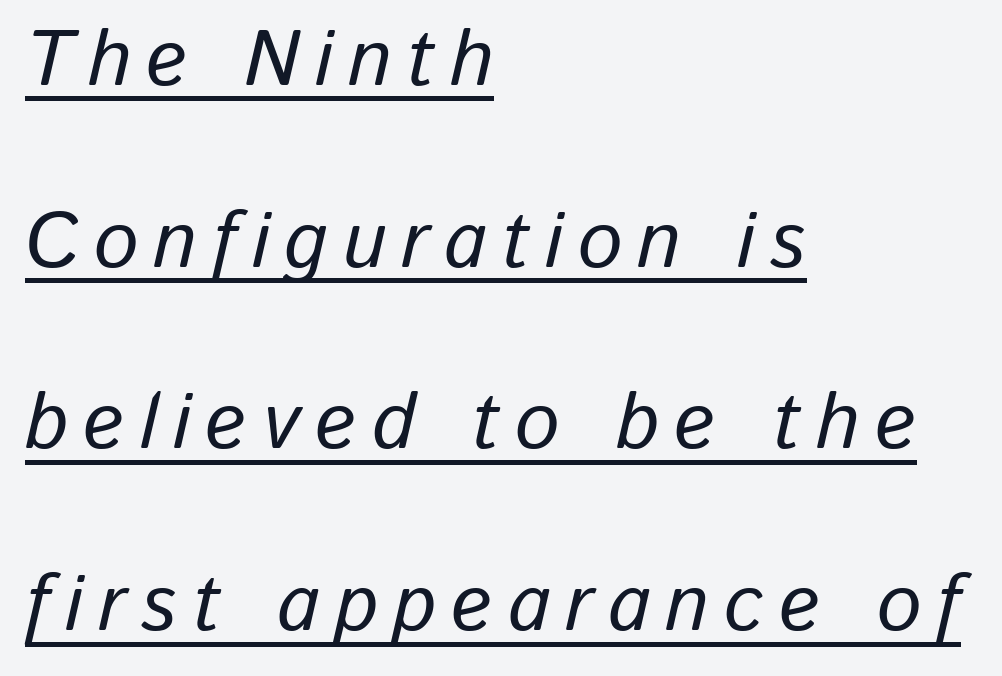
{"italic": "yes", "lean": "right", "slant_degrees": 13, "width": "normal", "stroke_contrast": "low", "x_height": "medium", "monospaced": "no", "underline": "yes", "align": "left", "line_spacing": "loose", "line_spacing_ratio": 2.3, "glyph_px": 79}
